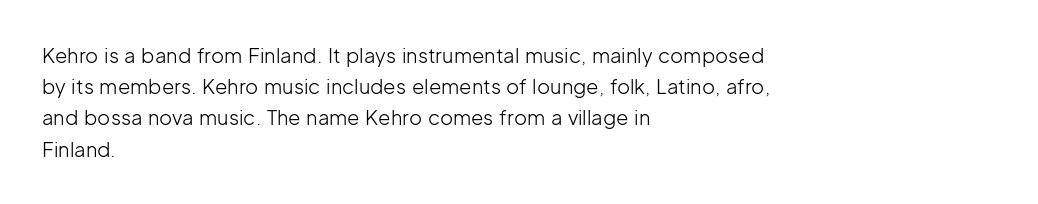
{"italic": "no", "bold": "no", "underline": "no", "align": "left", "line_spacing": "normal", "line_spacing_ratio": 1.56, "letter_spacing": "normal", "letter_spacing_em": 0.0, "glyph_px": 20}
